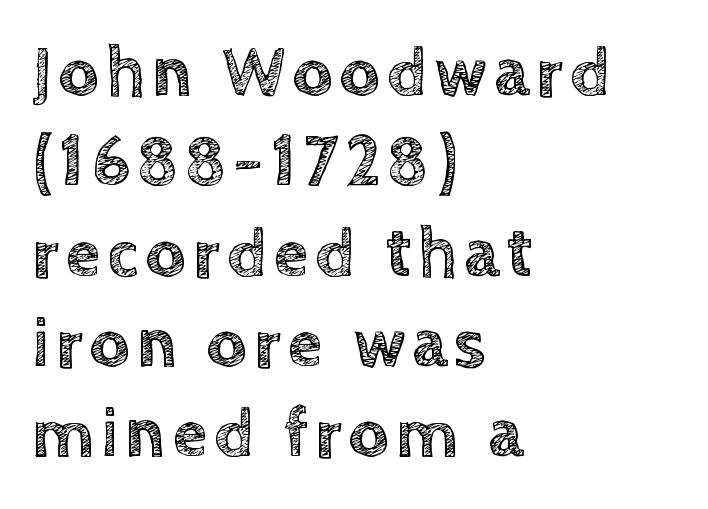
Q: Is the text italic (slanted)? A: No, it is upright.
Q: Is the text underlined? A: No.
Q: How is the paragraph aligned? A: Left-aligned.
Q: Is the spacing between lines tight, normal or loose? A: Normal.
Q: Width (condensed, normal, or wide)? A: Normal.
Q: x-height? A: Large.
Q: Monospaced? A: No.
